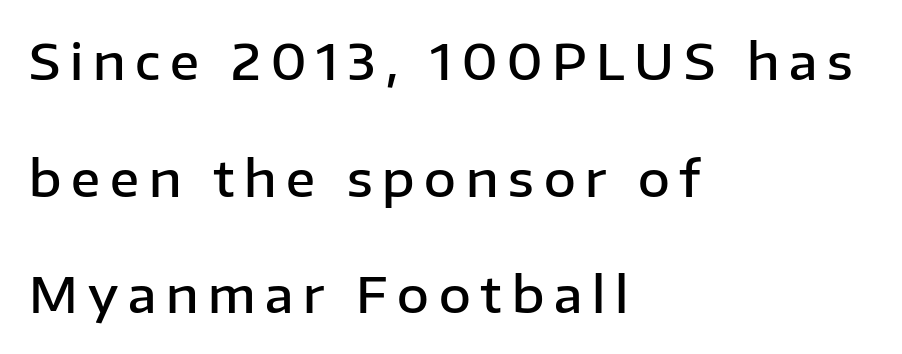
The image shows 49 px semibold sans-serif type, upright; set left-aligned, loose line spacing (2.38x), unusually wide letter spacing (+0.2 em), not underlined; low stroke contrast and a medium x-height.
